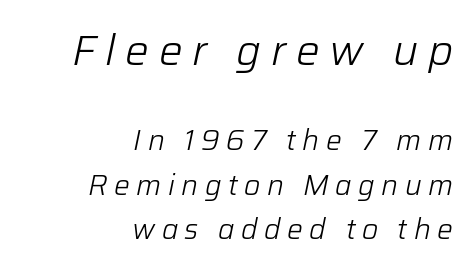
Note the varied advance widths — an 'i' is clearly narrower than an 'm'. The strokes carry an ordinary text weight at most. The baseline area is clear. The rendering applies a slant to the glyphs. The ragged edge is on the left, which tells us the setting is flush right.
